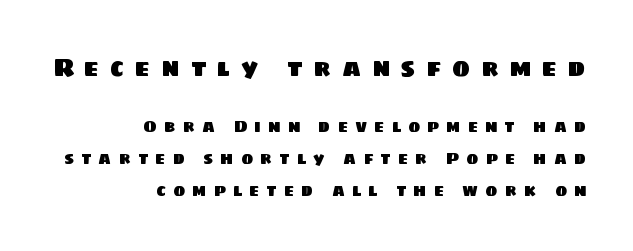
{"underline": "no", "align": "right", "line_spacing": "loose", "line_spacing_ratio": 1.97, "letter_spacing": "wide", "letter_spacing_em": 0.45, "larger_block": "first", "size_ratio": 1.5, "glyph_px": 24}
